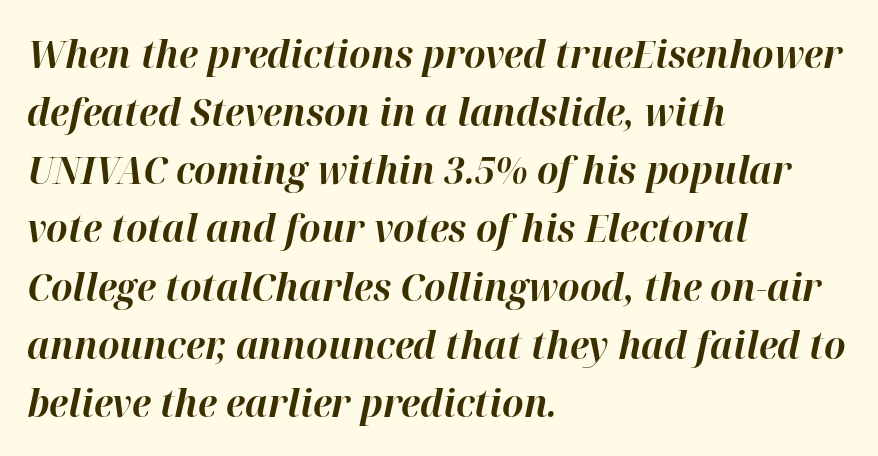
The image shows 38 px bold type, italic (leaning right); set left-aligned, normal line spacing (1.53x), normal letter spacing, not underlined; high stroke contrast and a medium x-height.
